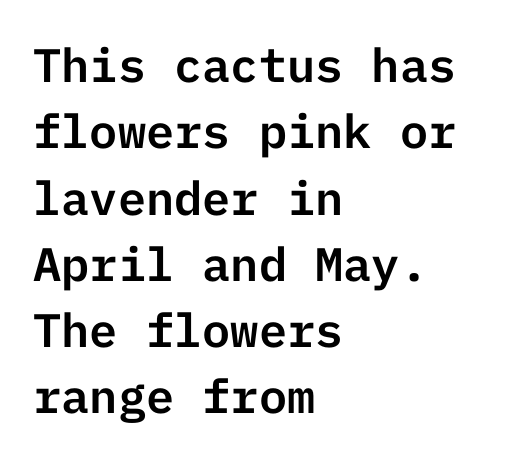
Q: Is the text italic (slanted)? A: No, it is upright.
Q: Is the typeface a serif or a sans-serif typeface? A: Sans-serif.
Q: Is the text underlined? A: No.
Q: How is the paragraph aligned? A: Left-aligned.
Q: Is the spacing between letters normal or unusually wide? A: Normal.
Q: Is the spacing between lines tight, normal or loose? A: Normal.
Q: Width (condensed, normal, or wide)? A: Normal.
Q: Stroke contrast? A: Low.
Q: x-height? A: Medium.
